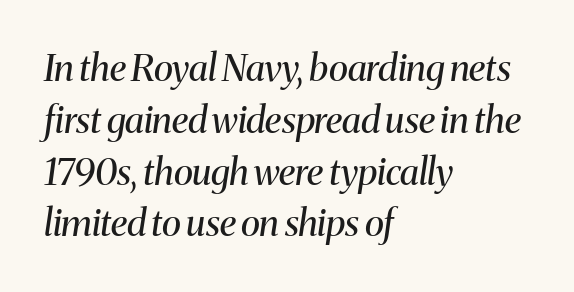
Q: Is the text bold? A: No.
Q: Is the text italic (slanted)? A: Yes, it leans right by about 8 degrees.
Q: Is the typeface a serif or a sans-serif typeface? A: Serif.
Q: Is the text underlined? A: No.
Q: How is the paragraph aligned? A: Left-aligned.
Q: Is the spacing between letters normal or unusually wide? A: Normal.
Q: Is the spacing between lines tight, normal or loose? A: Normal.
Q: Width (condensed, normal, or wide)? A: Normal.
Q: Stroke contrast? A: Medium.
Q: x-height? A: Medium.
Q: Monospaced? A: No.
